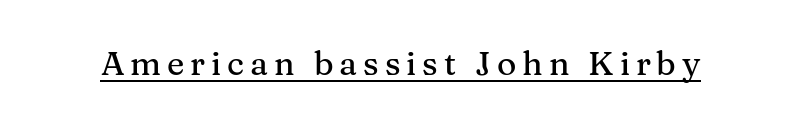
{"serif": "yes", "italic": "no", "width": "normal", "stroke_contrast": "medium", "x_height": "medium", "monospaced": "no", "underline": "yes", "glyph_px": 33}
